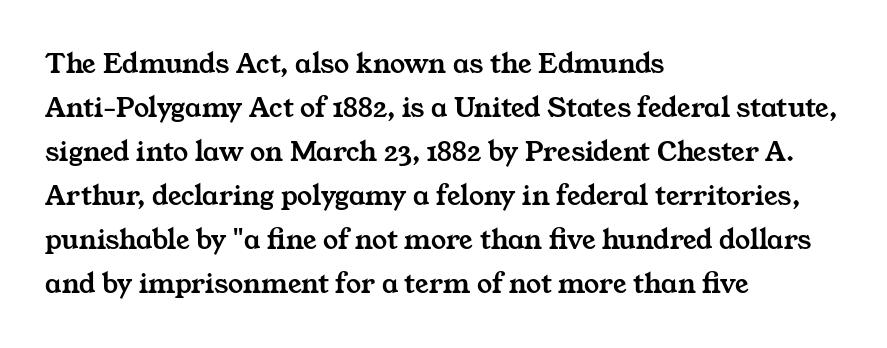
{"serif": "yes", "width": "wide", "stroke_contrast": "medium", "x_height": "medium", "monospaced": "no", "underline": "no", "align": "left", "line_spacing": "normal", "line_spacing_ratio": 1.47, "letter_spacing": "normal", "letter_spacing_em": 0.0, "glyph_px": 30}
